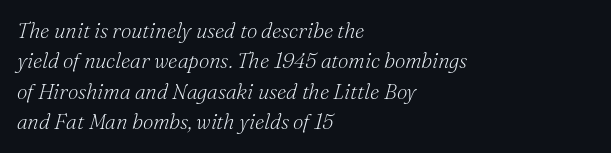
Q: Is the text bold? A: No.
Q: Is the text italic (slanted)? A: Yes, it leans right by about 16 degrees.
Q: Is the text underlined? A: No.
Q: How is the paragraph aligned? A: Left-aligned.
Q: Is the spacing between letters normal or unusually wide? A: Normal.
Q: Is the spacing between lines tight, normal or loose? A: Normal.
